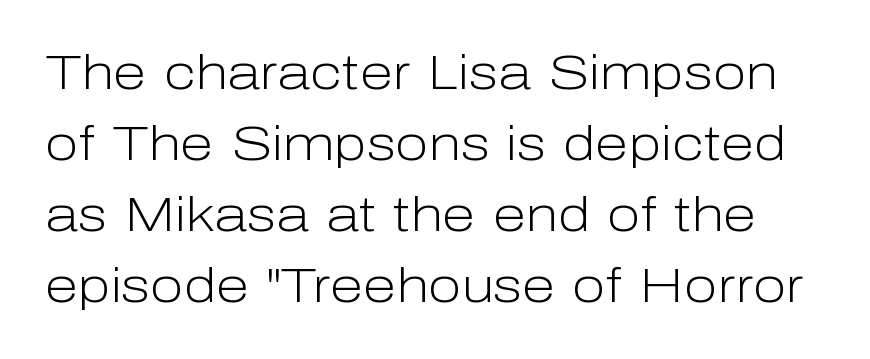
The image shows 49 px light sans-serif type, upright; set normal line spacing (1.45x), normal letter spacing, not underlined; low stroke contrast and a medium x-height.
